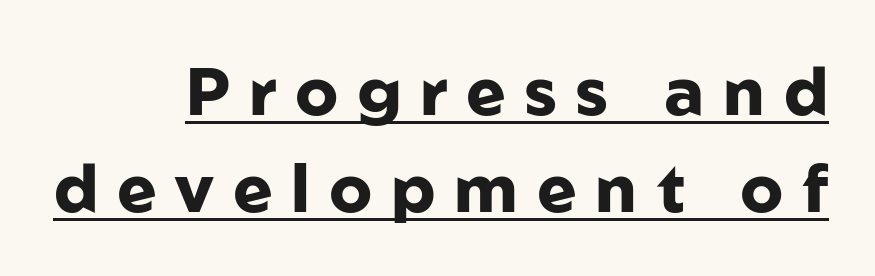
The image shows 67 px heavy sans-serif type, upright; set right-aligned, normal line spacing (1.45x), unusually wide letter spacing (+0.28 em), underlined; low stroke contrast and a medium x-height.
